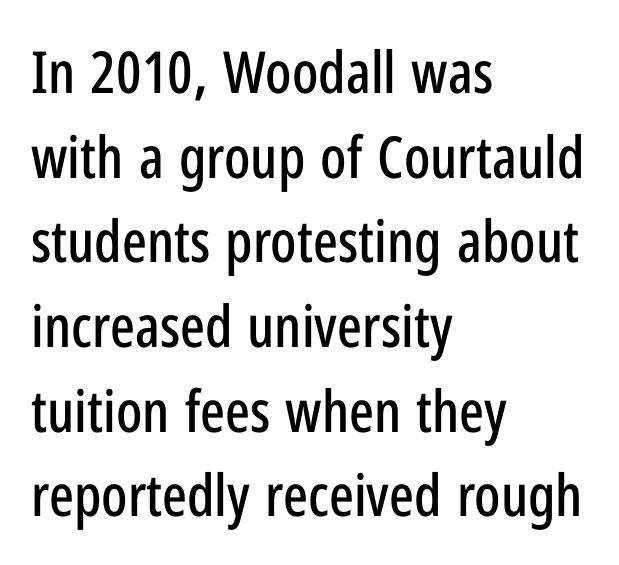
{"serif": "no", "italic": "no", "width": "condensed", "stroke_contrast": "low", "x_height": "medium", "monospaced": "no", "underline": "no", "align": "left", "line_spacing": "normal", "line_spacing_ratio": 1.46, "letter_spacing": "normal", "letter_spacing_em": 0.0, "glyph_px": 58}
